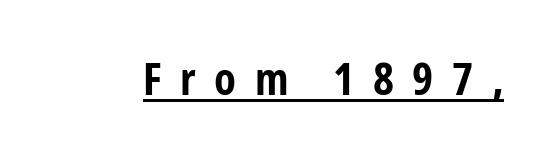
The image shows 45 px bold, condensed sans-serif type, upright; set unusually wide letter spacing (+0.41 em), underlined; low stroke contrast and a medium x-height.
